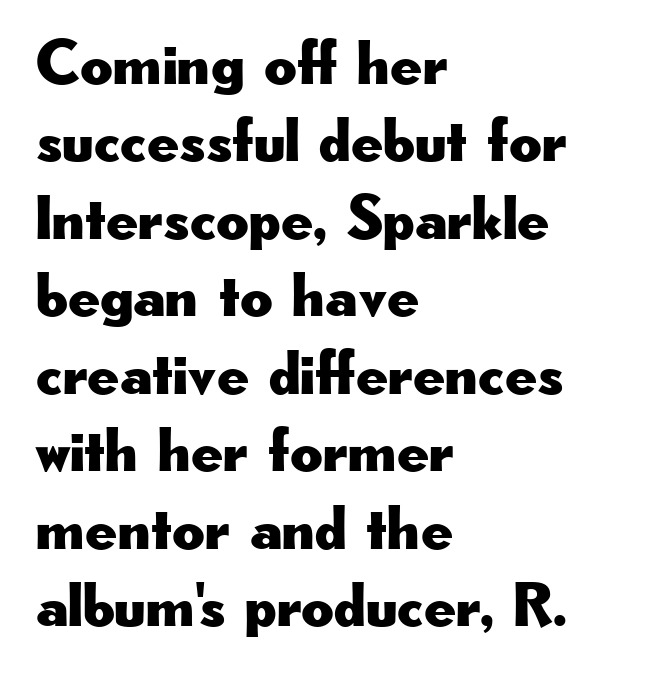
The image shows 63 px wide sans-serif type, upright; set left-aligned, line spacing 1.23x, normal letter spacing, not underlined; low stroke contrast and a small x-height.
